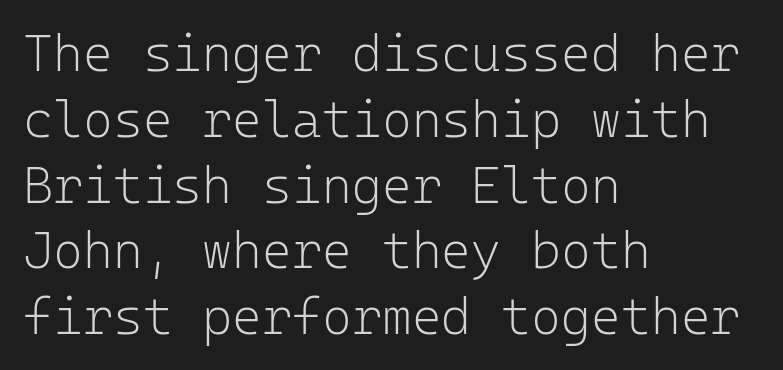
{"serif": "no", "italic": "no", "bold": "no", "weight": "light", "width": "normal", "stroke_contrast": "low", "x_height": "medium", "monospaced": "yes", "underline": "no", "align": "left", "line_spacing": "normal", "line_spacing_ratio": 1.29, "letter_spacing": "normal", "letter_spacing_em": 0.0, "glyph_px": 51}
